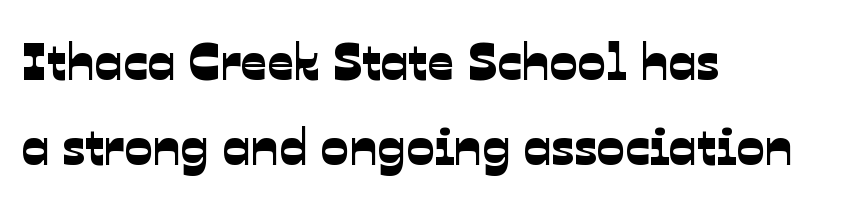
{"serif": "no", "width": "normal", "stroke_contrast": "low", "x_height": "medium", "monospaced": "no", "underline": "no", "align": "left", "line_spacing": "normal", "line_spacing_ratio": 1.64, "letter_spacing": "normal", "letter_spacing_em": 0.0, "glyph_px": 52}
